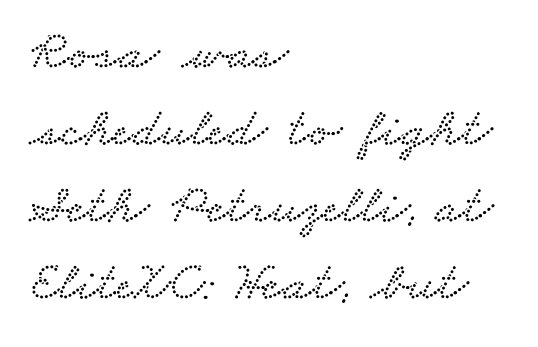
Q: Is the typeface a serif or a sans-serif typeface? A: Serif.
Q: Is the text underlined? A: No.
Q: How is the paragraph aligned? A: Left-aligned.
Q: Is the spacing between letters normal or unusually wide? A: Normal.
Q: Is the spacing between lines tight, normal or loose? A: Normal.
Q: Width (condensed, normal, or wide)? A: Wide.
Q: Stroke contrast? A: Low.
Q: x-height? A: Small.
Q: Monospaced? A: No.
